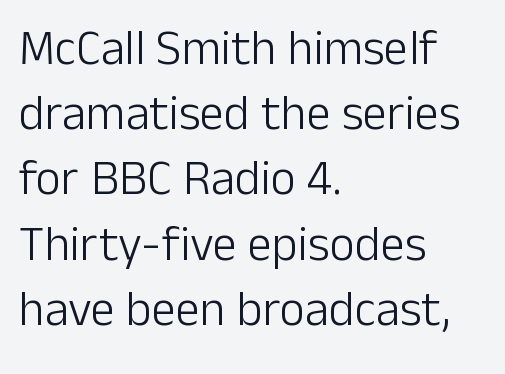
The gaps between neighbouring characters are ordinary and unremarkable. Students, observe: this is what conventionally led text looks like. You could not count columns in this text — the font is proportionally spaced. The font family rendered here belongs to the sans-serif group. Line beginnings align vertically; line endings do not.
